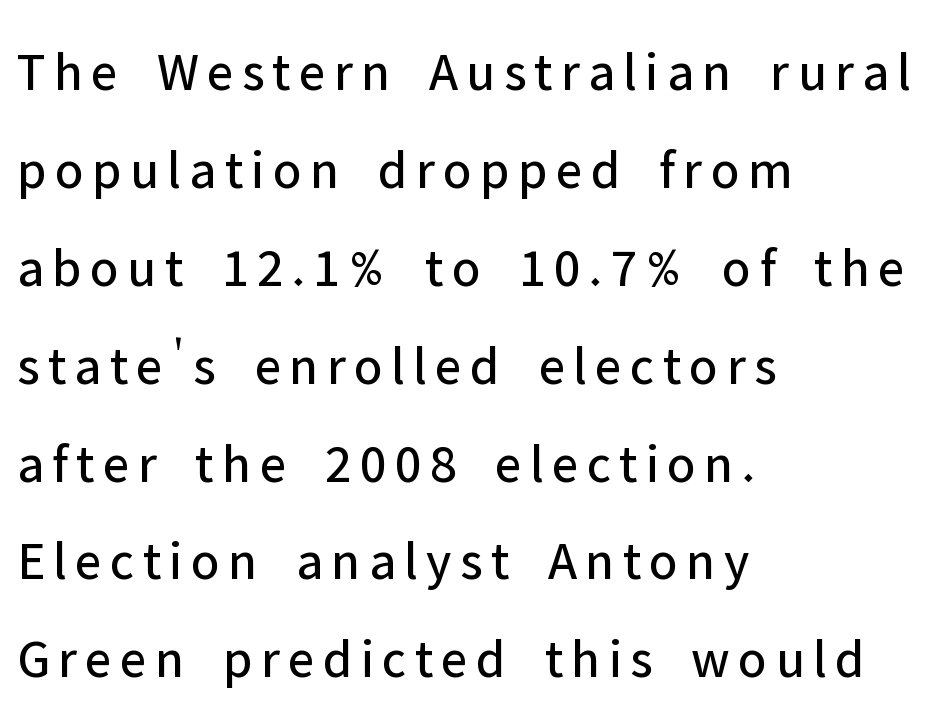
The image shows 55 px regular-weight sans-serif type, upright; set left-aligned, line spacing 1.78x, not underlined; low stroke contrast and a medium x-height.
